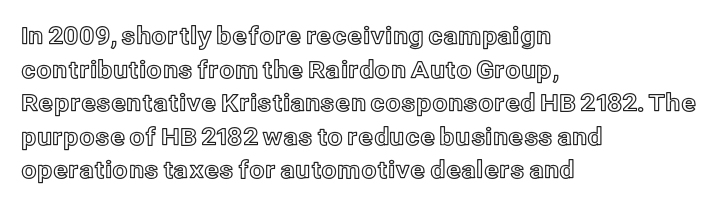
Leading matches the norm, producing a regular column. Every stem runs plumb, perpendicular to the baseline. Underline: absent. In CSS terms this would be text-align: left. Here the glyphs are tracked normally, forming tight word shapes.
